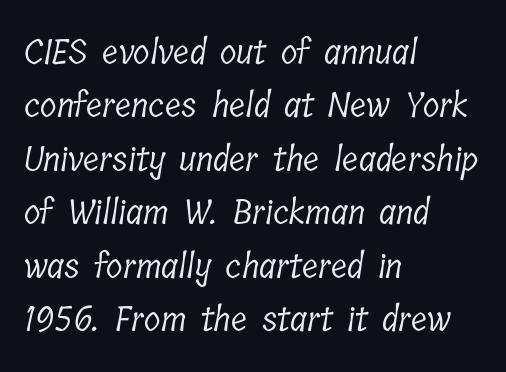
Q: Is the text bold? A: No.
Q: Is the typeface a serif or a sans-serif typeface? A: Serif.
Q: Is the text underlined? A: No.
Q: How is the paragraph aligned? A: Left-aligned.
Q: Is the spacing between letters normal or unusually wide? A: Normal.
Q: Is the spacing between lines tight, normal or loose? A: Normal.
Q: Width (condensed, normal, or wide)? A: Condensed.
Q: Stroke contrast? A: Low.
Q: x-height? A: Medium.
Q: Monospaced? A: No.
